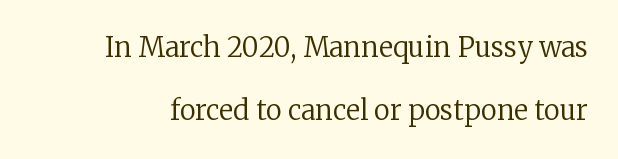
Students, note that the glyphs here touch the page at normal intervals. A bare baseline throughout the passage. Vertical strokes here are truly vertical. Reading down the column, the eye jumps a long way to each next line. Caption: face not bold, strokes unweighted.
